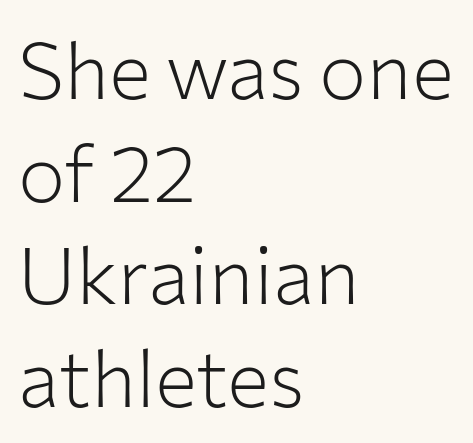
{"serif": "no", "italic": "no", "bold": "no", "weight": "light", "width": "normal", "stroke_contrast": "low", "x_height": "medium", "monospaced": "no", "underline": "no", "align": "left", "line_spacing": "normal", "line_spacing_ratio": 1.3, "letter_spacing": "normal", "letter_spacing_em": 0.0, "glyph_px": 79}
